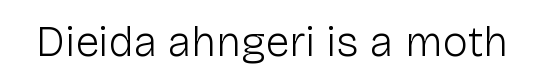
The lettering holds an erect, upright posture throughout. Summary of weight: not heavy and not bold. What stands out about the letter spacing? Nothing — it is the standard amount. The space beneath each line is pristine and unruled.
